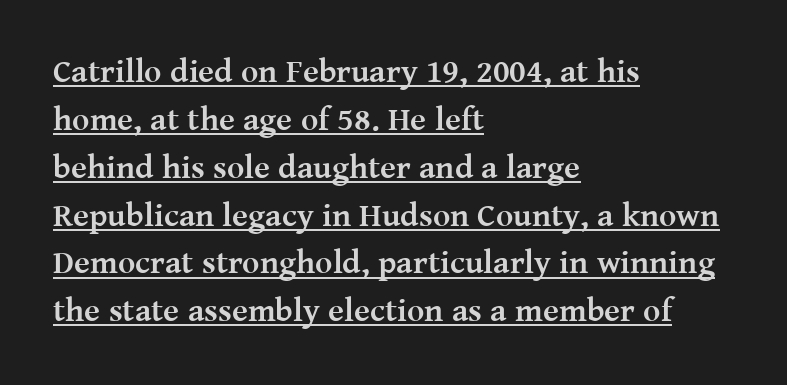
The image shows 33 px semibold serif type, upright; set left-aligned, normal line spacing (1.45x), normal letter spacing, underlined; medium stroke contrast and a medium x-height.
